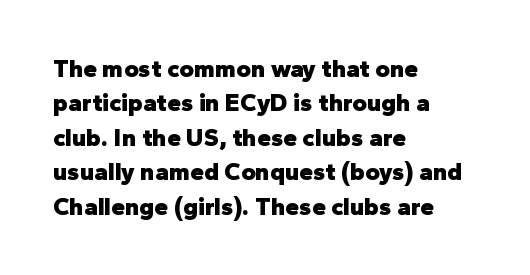
{"italic": "no", "bold": "yes", "underline": "no", "align": "left", "line_spacing": "normal", "line_spacing_ratio": 1.38, "letter_spacing": "normal", "letter_spacing_em": 0.0, "glyph_px": 25}
